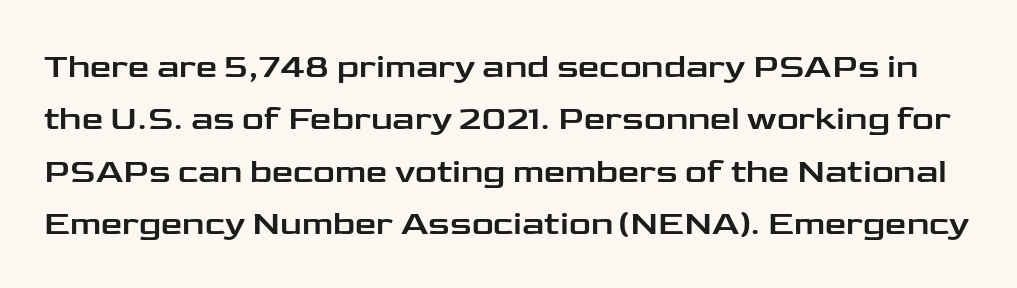
Is this a fixed-width face? No — the glyphs have proportional, varying widths. When letters stand straight like this, we call the style roman or upright. Lines of text with bare space underneath. The letters sit at their default tracking, neither squeezed nor spread. To sum up the face: it is a sans, with no serifs.
